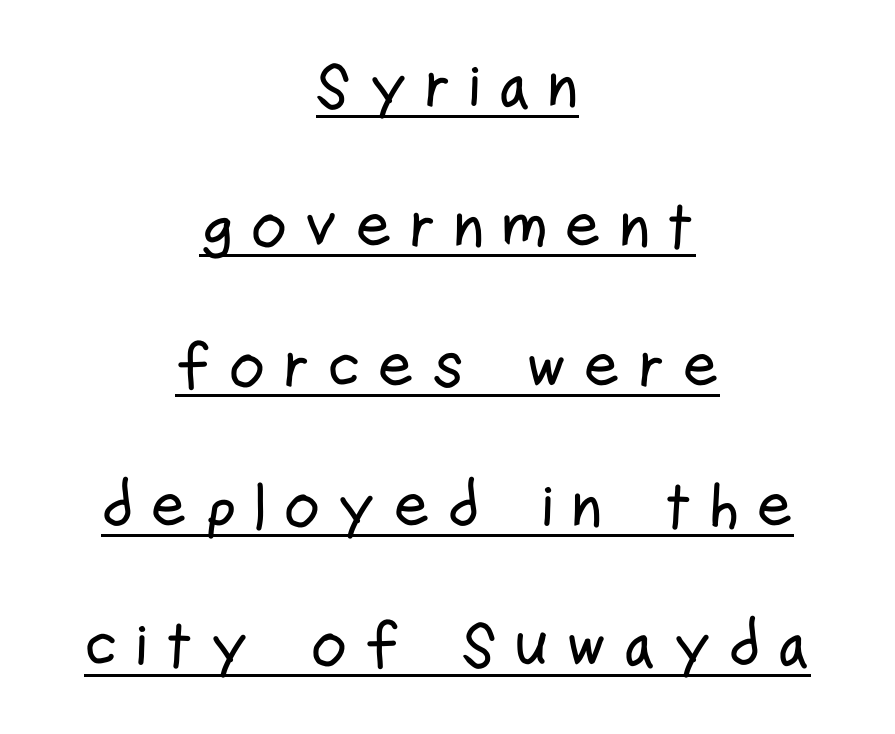
The image shows 63 px condensed sans-serif type, upright; set centered, loose line spacing (2.22x), unusually wide letter spacing (+0.26 em), underlined; low stroke contrast and a medium x-height.
